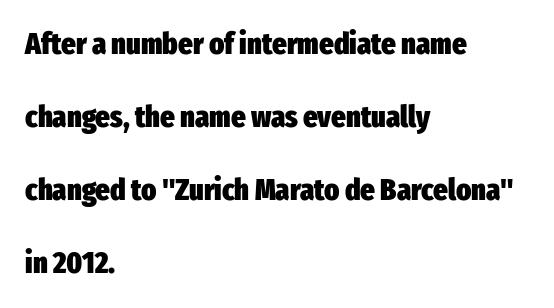
In terms of weight, the rendering is a true, heavy bold. Examine the stroke ends and you'll find no serifs. The foot of each line stays bare and open. Which margin do the lines hug? The left one — the right edge is uneven.
